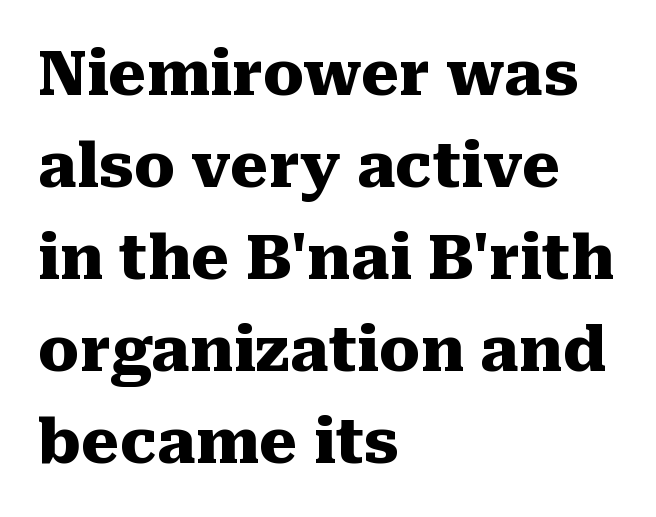
Q: Is the text bold? A: Yes.
Q: Is the text italic (slanted)? A: No, it is upright.
Q: Is the typeface a serif or a sans-serif typeface? A: Serif.
Q: Is the text underlined? A: No.
Q: How is the paragraph aligned? A: Left-aligned.
Q: Is the spacing between letters normal or unusually wide? A: Normal.
Q: Is the spacing between lines tight, normal or loose? A: Normal.
Q: Width (condensed, normal, or wide)? A: Normal.
Q: Stroke contrast? A: Medium.
Q: x-height? A: Medium.
Q: Monospaced? A: No.
